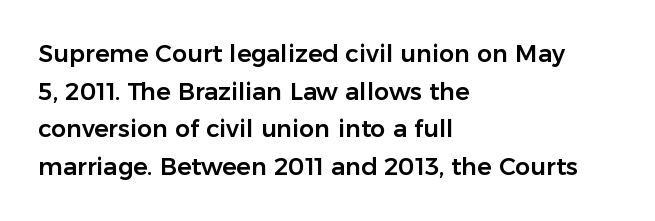
The image shows 24 px text type, upright; set left-aligned, normal line spacing (1.57x), normal letter spacing, not underlined.
